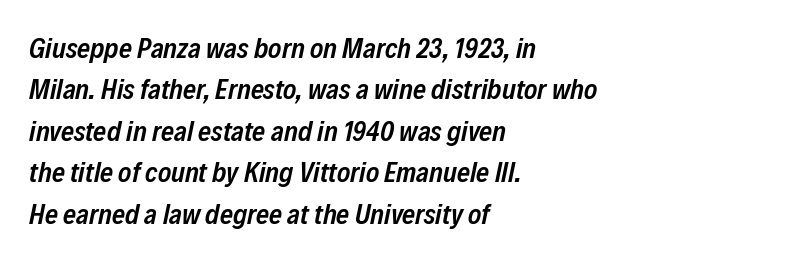
The image shows 28 px semibold, condensed type, italic (leaning right); set left-aligned, normal line spacing (1.48x), normal letter spacing, not underlined; low stroke contrast and a medium x-height.
